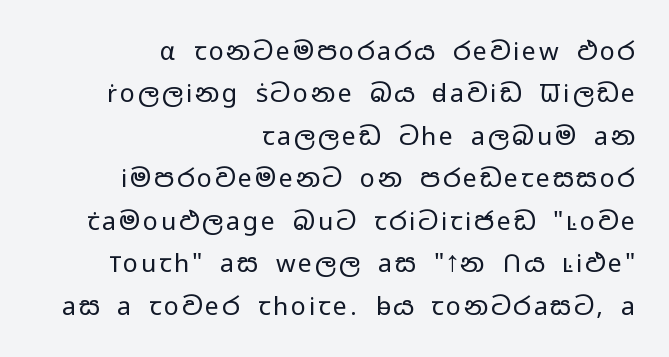
Q: Is the text bold? A: No.
Q: Is the text italic (slanted)? A: No, it is upright.
Q: Is the text underlined? A: No.
Q: How is the paragraph aligned? A: Right-aligned.
Q: Is the spacing between lines tight, normal or loose? A: Normal.
